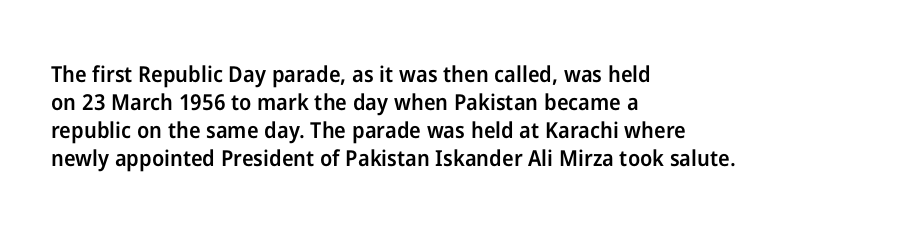
{"italic": "no", "bold": "semi", "underline": "no", "align": "left", "line_spacing": "normal", "line_spacing_ratio": 1.28, "letter_spacing": "normal", "letter_spacing_em": 0.0, "glyph_px": 22}
